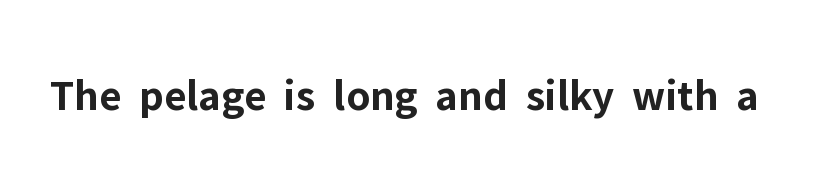
{"serif": "no", "italic": "no", "bold": "yes", "weight": "bold", "width": "normal", "stroke_contrast": "low", "x_height": "medium", "monospaced": "no", "underline": "no", "letter_spacing": "normal", "letter_spacing_em": 0.0, "glyph_px": 45}
